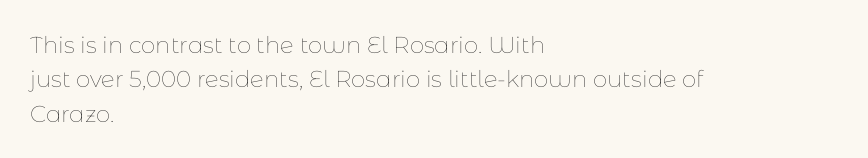
Q: Is the text bold? A: No.
Q: Is the text italic (slanted)? A: No, it is upright.
Q: Is the text underlined? A: No.
Q: How is the paragraph aligned? A: Left-aligned.
Q: Is the spacing between letters normal or unusually wide? A: Normal.
Q: Is the spacing between lines tight, normal or loose? A: Normal.
